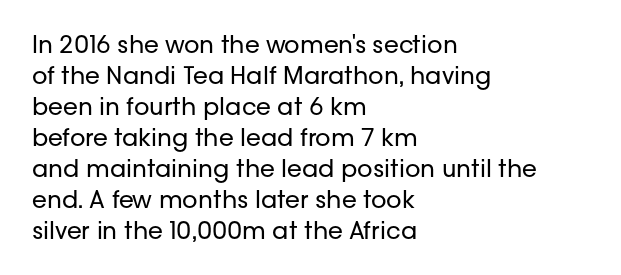
{"italic": "no", "bold": "no", "underline": "no", "align": "left", "line_spacing": "normal", "line_spacing_ratio": 1.29, "letter_spacing": "normal", "letter_spacing_em": 0.0, "glyph_px": 24}
